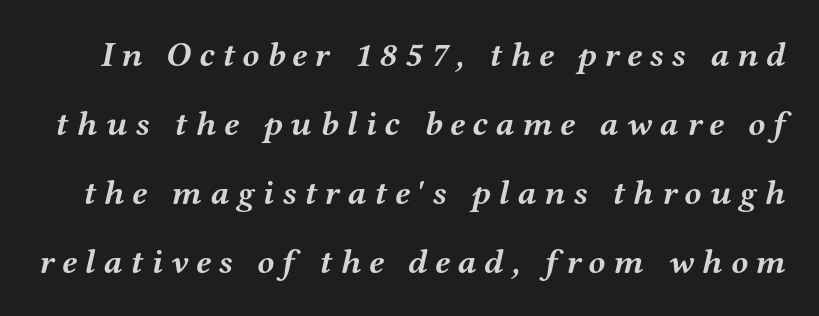
These lines are rendered in a variable-pitch font. The typesetting leans heavy: a genuine bold. Is this a sans? No — the strokes have serifs. Type without underlining.
